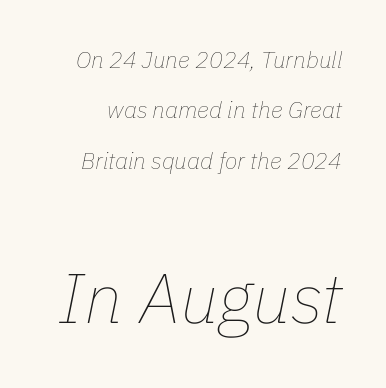
Regarding leading, the lines here are spaced well apart. Stroke thickness stays within the range of a standard reading face or lighter. Glance below the letters and you will spot only blank space. These lines are rendered in a variable-pitch font. Is the type slanted? Yes — the strokes lean at a clear angle.
